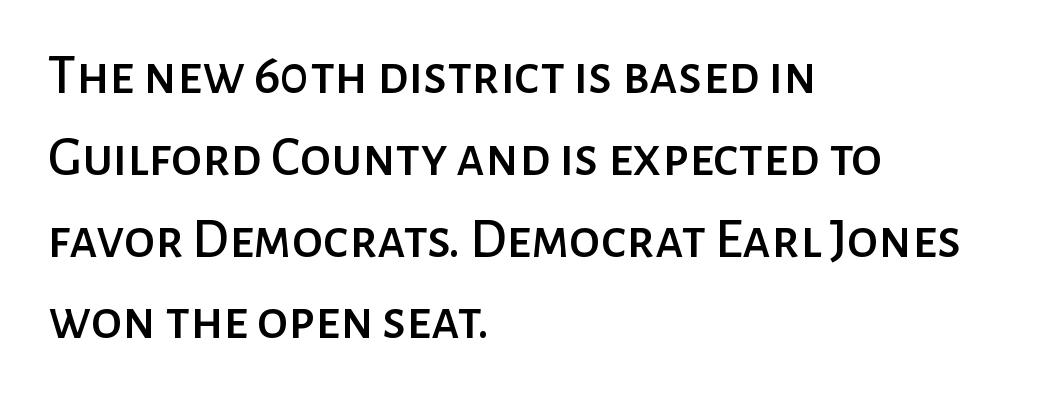
The image shows 56 px sans-serif type, upright; set left-aligned, normal line spacing (1.46x), normal letter spacing, not underlined; low stroke contrast and a medium x-height.
